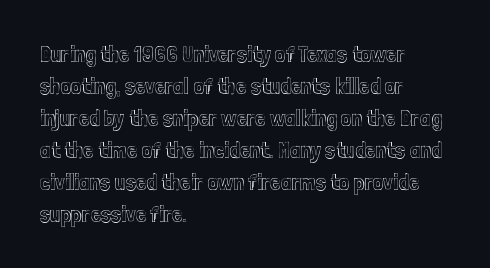
Q: Is the text italic (slanted)? A: No, it is upright.
Q: Is the text underlined? A: No.
Q: How is the paragraph aligned? A: Left-aligned.
Q: Is the spacing between letters normal or unusually wide? A: Normal.
Q: Is the spacing between lines tight, normal or loose? A: Normal.
